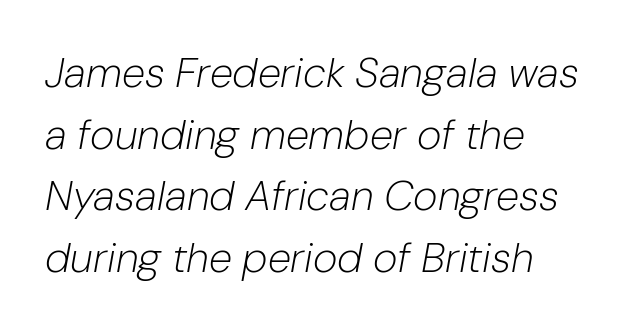
{"italic": "yes", "lean": "right", "slant_degrees": 10, "bold": "no", "weight": "light", "width": "normal", "stroke_contrast": "low", "x_height": "medium", "monospaced": "no", "underline": "no", "align": "left", "line_spacing": "normal", "line_spacing_ratio": 1.47, "letter_spacing": "normal", "letter_spacing_em": 0.0, "glyph_px": 42}
